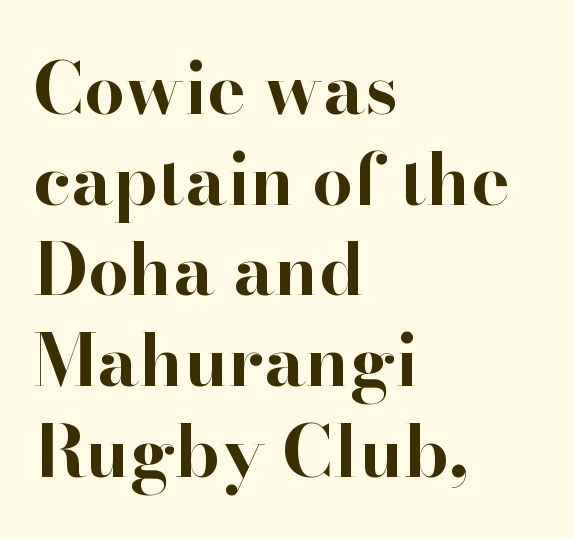
Q: Is the text bold? A: Yes.
Q: Is the text italic (slanted)? A: No, it is upright.
Q: Is the typeface a serif or a sans-serif typeface? A: Serif.
Q: Is the text underlined? A: No.
Q: How is the paragraph aligned? A: Left-aligned.
Q: Is the spacing between letters normal or unusually wide? A: Normal.
Q: Is the spacing between lines tight, normal or loose? A: Normal.
Q: Width (condensed, normal, or wide)? A: Normal.
Q: Stroke contrast? A: High.
Q: x-height? A: Small.
Q: Monospaced? A: No.
